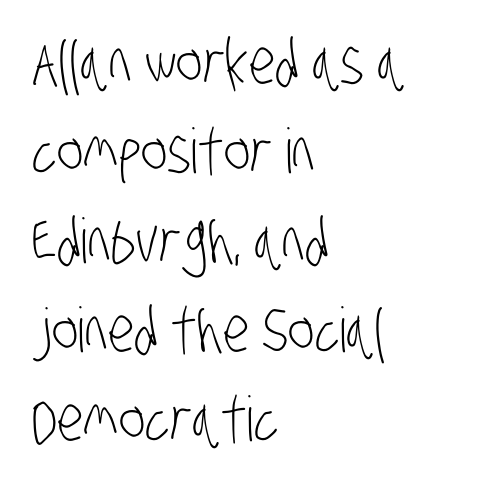
Q: Is the text bold? A: No.
Q: Is the typeface a serif or a sans-serif typeface? A: Sans-serif.
Q: Is the text underlined? A: No.
Q: How is the paragraph aligned? A: Left-aligned.
Q: Is the spacing between letters normal or unusually wide? A: Normal.
Q: Is the spacing between lines tight, normal or loose? A: Normal.
Q: Width (condensed, normal, or wide)? A: Condensed.
Q: Stroke contrast? A: Low.
Q: x-height? A: Large.
Q: Monospaced? A: No.
